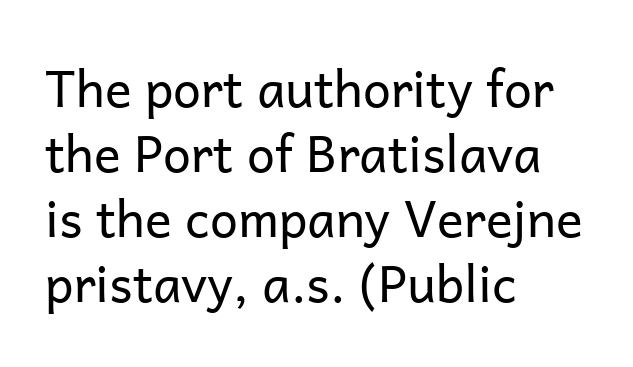
{"serif": "no", "italic": "no", "bold": "no", "weight": "regular", "width": "normal", "stroke_contrast": "low", "x_height": "medium", "monospaced": "no", "underline": "no", "align": "left", "line_spacing": "normal", "line_spacing_ratio": 1.3, "letter_spacing": "normal", "letter_spacing_em": 0.0, "glyph_px": 50}
